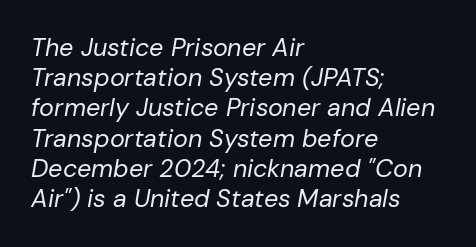
The image shows 25 px text type, italic (leaning right); set left-aligned, line spacing 1.21x, normal letter spacing, not underlined.
